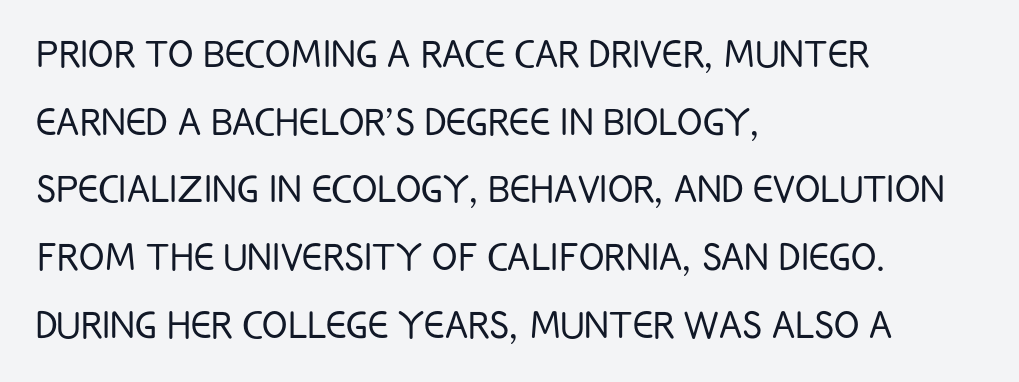
The image shows 47 px light, condensed sans-serif type, upright; set left-aligned, normal line spacing (1.44x), normal letter spacing, not underlined; low stroke contrast and a large x-height.
